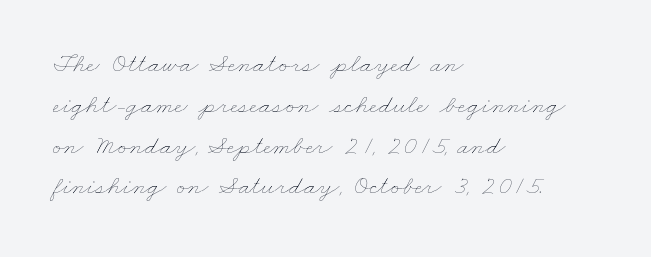
{"bold": "no", "underline": "no", "align": "left", "line_spacing": "normal", "line_spacing_ratio": 1.51, "letter_spacing": "normal", "letter_spacing_em": 0.0, "glyph_px": 27}
